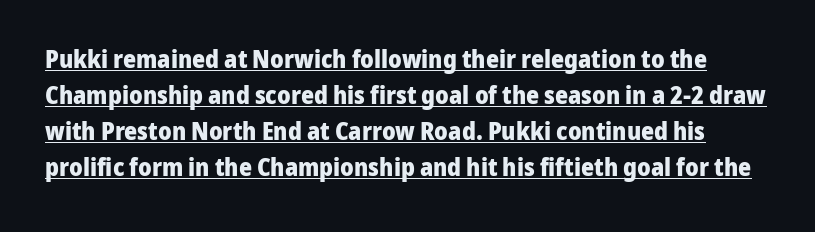
Q: Is the text bold? A: Yes.
Q: Is the text italic (slanted)? A: No, it is upright.
Q: Is the text underlined? A: Yes.
Q: Is the spacing between letters normal or unusually wide? A: Normal.
Q: Is the spacing between lines tight, normal or loose? A: Normal.
